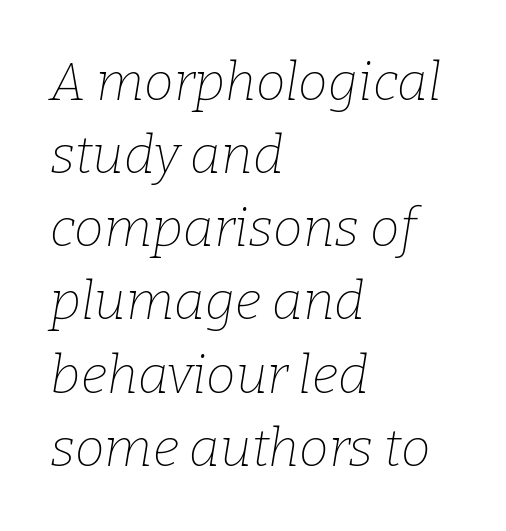
Q: Is the text bold? A: No.
Q: Is the text italic (slanted)? A: Yes, it leans right by about 9 degrees.
Q: Is the typeface a serif or a sans-serif typeface? A: Serif.
Q: Is the text underlined? A: No.
Q: How is the paragraph aligned? A: Left-aligned.
Q: Is the spacing between letters normal or unusually wide? A: Normal.
Q: Is the spacing between lines tight, normal or loose? A: Normal.
Q: Width (condensed, normal, or wide)? A: Normal.
Q: Stroke contrast? A: Low.
Q: x-height? A: Medium.
Q: Monospaced? A: No.
